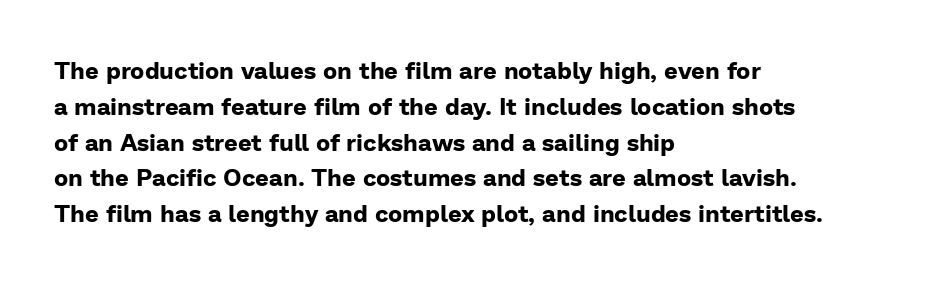
The image shows 24 px bold type, upright; set left-aligned, normal line spacing (1.49x), normal letter spacing, not underlined.
